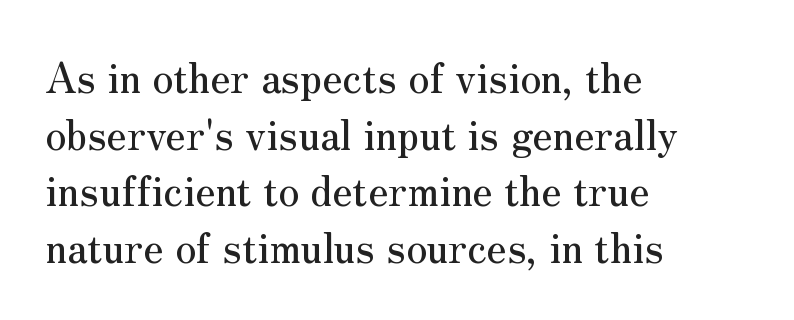
The image shows 41 px serif type, upright; set left-aligned, normal line spacing (1.38x), normal letter spacing, not underlined; medium stroke contrast and a small x-height.
